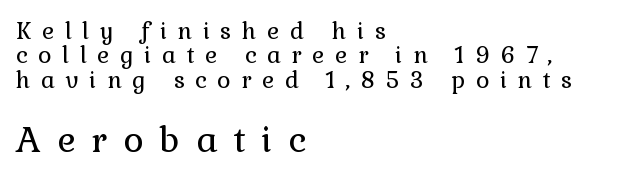
The image shows 35 px regular-weight serif type, upright; set left-aligned, tight line spacing (1.06x), unusually wide letter spacing (+0.46 em), not underlined; the second (bottom) block is 1.52x larger; low stroke contrast and a medium x-height.
